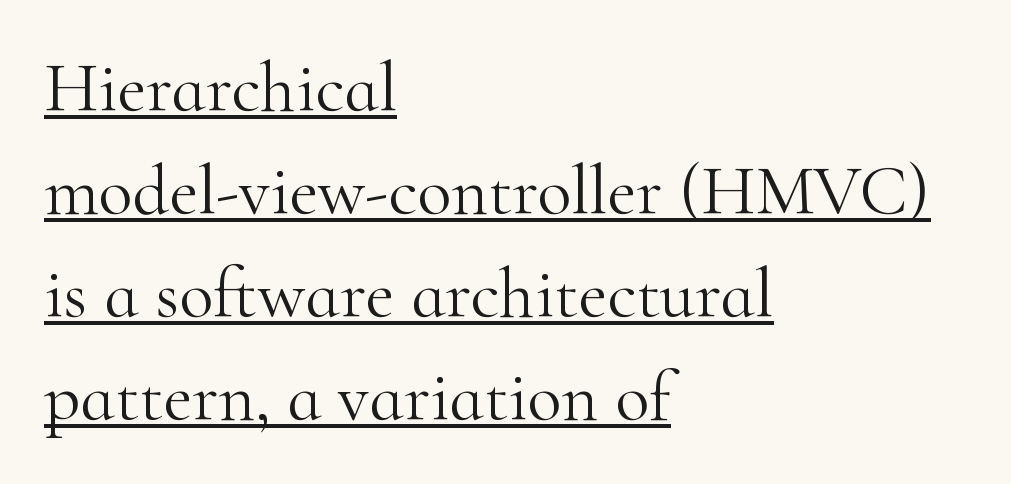
{"serif": "yes", "italic": "no", "bold": "no", "weight": "light", "width": "normal", "stroke_contrast": "high", "x_height": "small", "monospaced": "no", "underline": "yes", "align": "left", "line_spacing": "normal", "line_spacing_ratio": 1.45, "letter_spacing": "normal", "letter_spacing_em": 0.0, "glyph_px": 71}
